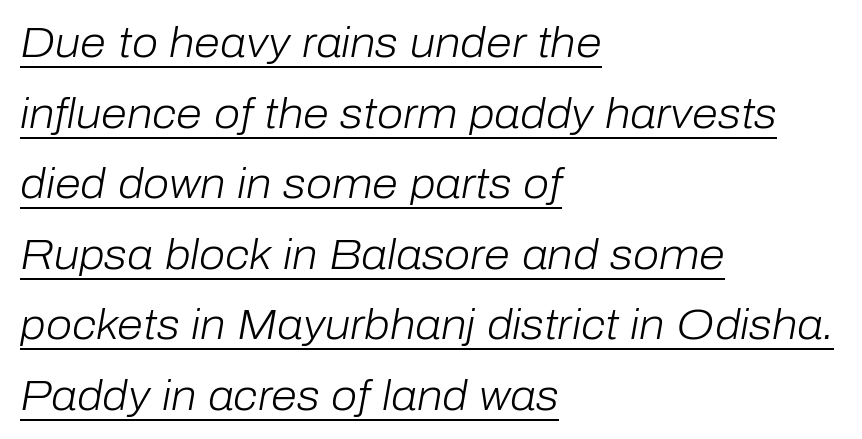
Q: Is the text bold? A: No.
Q: Is the text italic (slanted)? A: Yes, it leans right by about 10 degrees.
Q: Is the text underlined? A: Yes.
Q: How is the paragraph aligned? A: Left-aligned.
Q: Is the spacing between letters normal or unusually wide? A: Normal.
Q: Is the spacing between lines tight, normal or loose? A: Normal.
Q: Width (condensed, normal, or wide)? A: Normal.
Q: Stroke contrast? A: Low.
Q: x-height? A: Medium.
Q: Monospaced? A: No.
